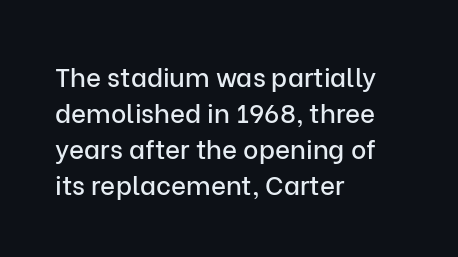
{"italic": "no", "underline": "no", "align": "left", "line_spacing": "normal", "line_spacing_ratio": 1.38, "letter_spacing": "normal", "letter_spacing_em": 0.0, "glyph_px": 26}
